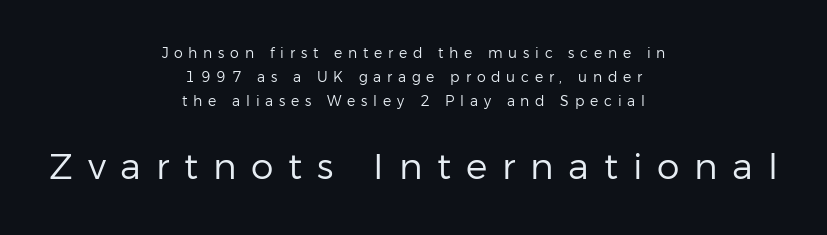
The image shows 36 px regular-weight sans-serif type, upright; set centered, line spacing 1.72x, unusually wide letter spacing (+0.41 em), not underlined; the second (bottom) block is 2.57x larger; low stroke contrast and a medium x-height.
